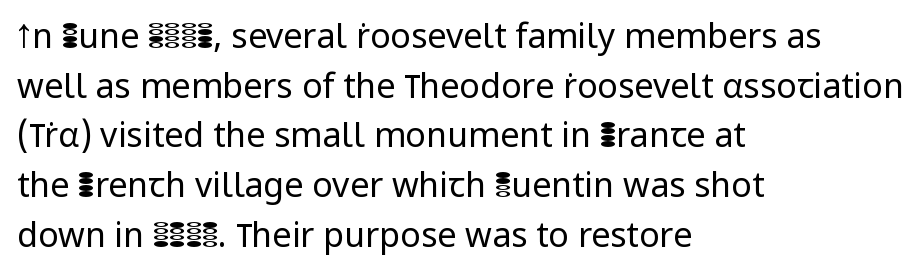
Q: Is the text bold? A: No.
Q: Is the text italic (slanted)? A: No, it is upright.
Q: Is the typeface a serif or a sans-serif typeface? A: Sans-serif.
Q: Is the text underlined? A: No.
Q: How is the paragraph aligned? A: Left-aligned.
Q: Is the spacing between letters normal or unusually wide? A: Normal.
Q: Is the spacing between lines tight, normal or loose? A: Normal.
Q: Width (condensed, normal, or wide)? A: Normal.
Q: Stroke contrast? A: Low.
Q: x-height? A: Medium.
Q: Monospaced? A: No.
